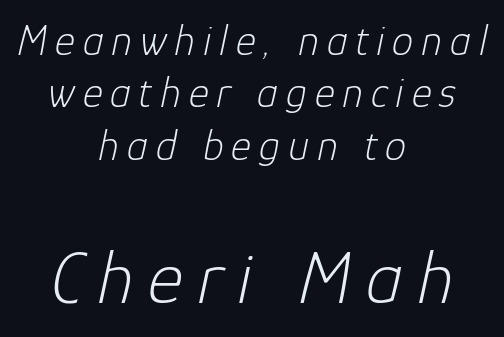
{"italic": "yes", "lean": "right", "slant_degrees": 12, "bold": "no", "weight": "light", "width": "normal", "stroke_contrast": "low", "x_height": "medium", "monospaced": "no", "underline": "no", "align": "center", "line_spacing_ratio": 1.22, "larger_block": "second", "size_ratio": 1.77, "glyph_px": 76}
